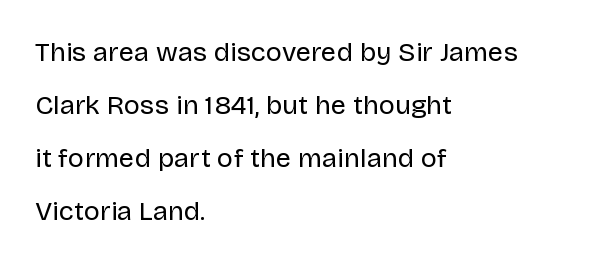
The image shows 27 px text type, upright; set left-aligned, loose line spacing (1.96x), normal letter spacing, not underlined.
